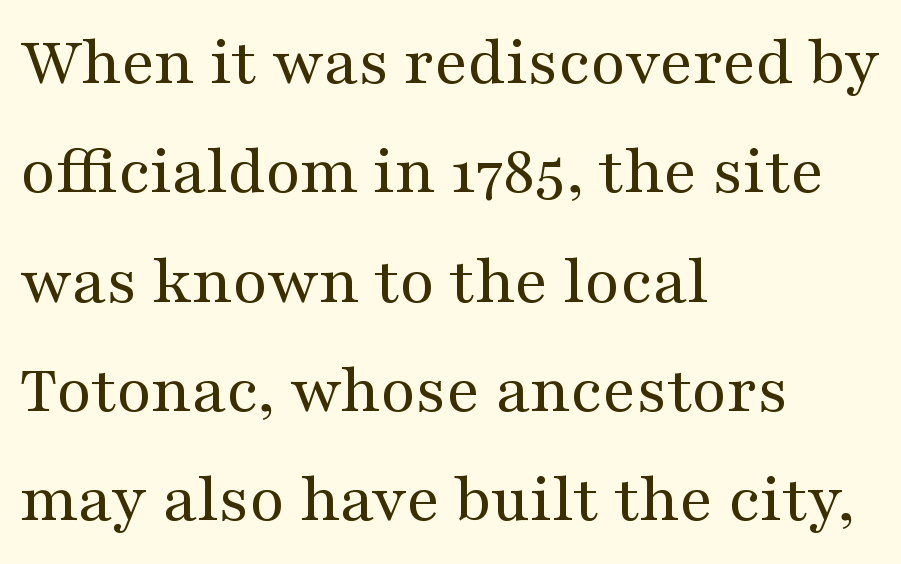
{"serif": "yes", "italic": "no", "bold": "no", "weight": "regular", "width": "wide", "stroke_contrast": "medium", "x_height": "medium", "monospaced": "no", "underline": "no", "align": "left", "line_spacing": "normal", "line_spacing_ratio": 1.54, "letter_spacing": "normal", "letter_spacing_em": 0.0, "glyph_px": 71}
